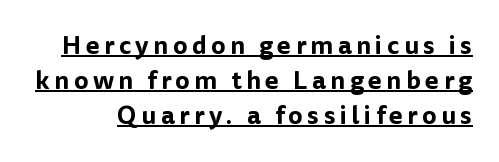
The image shows 25 px text type, upright; set normal line spacing (1.4x), underlined.
